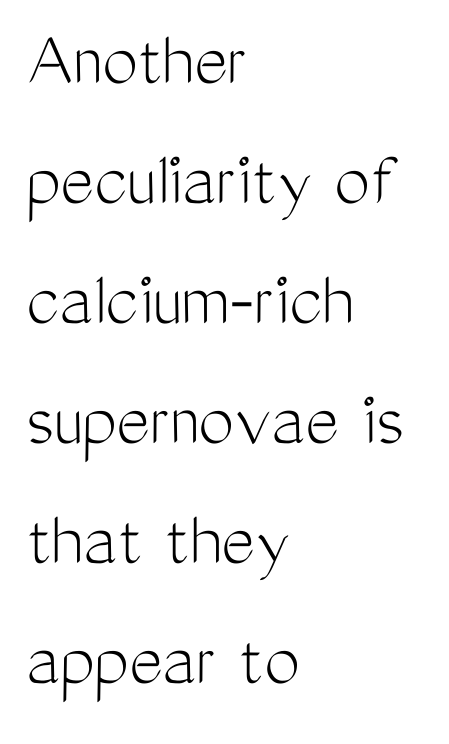
The image shows 80 px light, condensed sans-serif type, upright; set left-aligned, normal line spacing (1.5x), normal letter spacing, not underlined; medium stroke contrast and a medium x-height.
